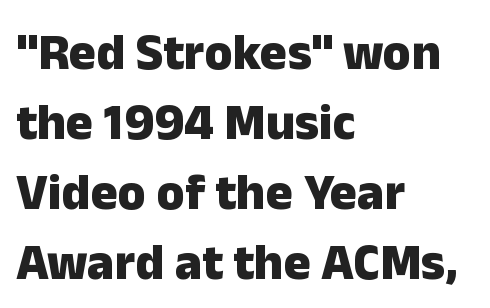
The image shows 51 px heavy sans-serif type, upright; set left-aligned, normal line spacing (1.37x), normal letter spacing, not underlined; low stroke contrast and a medium x-height.
